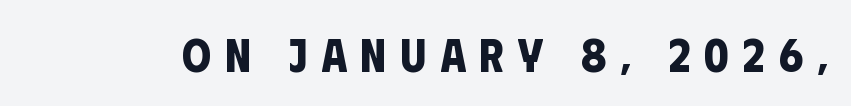
Q: Is the text bold? A: Yes.
Q: Is the typeface a serif or a sans-serif typeface? A: Sans-serif.
Q: Is the text underlined? A: No.
Q: Is the spacing between letters normal or unusually wide? A: Unusually wide.
Q: Width (condensed, normal, or wide)? A: Condensed.
Q: Stroke contrast? A: Low.
Q: x-height? A: Large.
Q: Monospaced? A: No.
